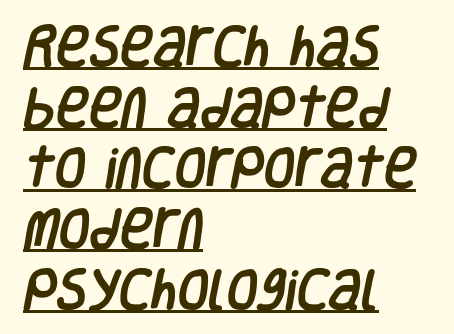
The image shows 45 px condensed sans-serif type; set left-aligned, normal line spacing (1.35x), normal letter spacing, underlined; low stroke contrast and a large x-height.
